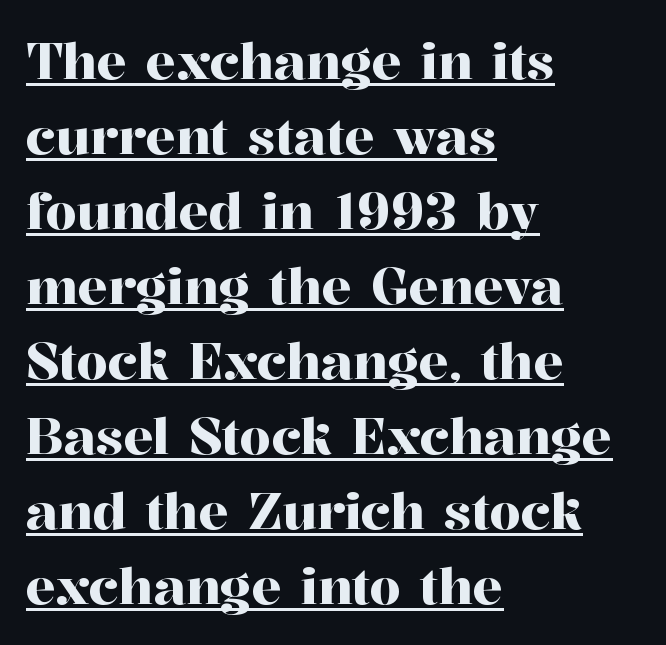
Q: Is the text italic (slanted)? A: No, it is upright.
Q: Is the typeface a serif or a sans-serif typeface? A: Serif.
Q: Is the text underlined? A: Yes.
Q: How is the paragraph aligned? A: Left-aligned.
Q: Is the spacing between letters normal or unusually wide? A: Normal.
Q: Is the spacing between lines tight, normal or loose? A: Normal.
Q: Width (condensed, normal, or wide)? A: Normal.
Q: Stroke contrast? A: High.
Q: x-height? A: Medium.
Q: Monospaced? A: No.
